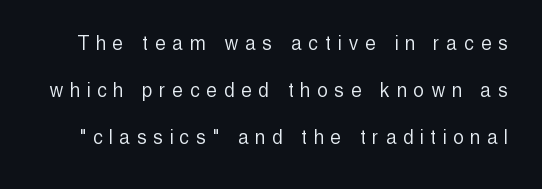
Whoever set this chose breathing room over compactness in the vertical rhythm. Observe the wide spacing: letters keep a clear distance from each other. The space directly below the letters is spotless. A light-to-regular cut is what we see here.
